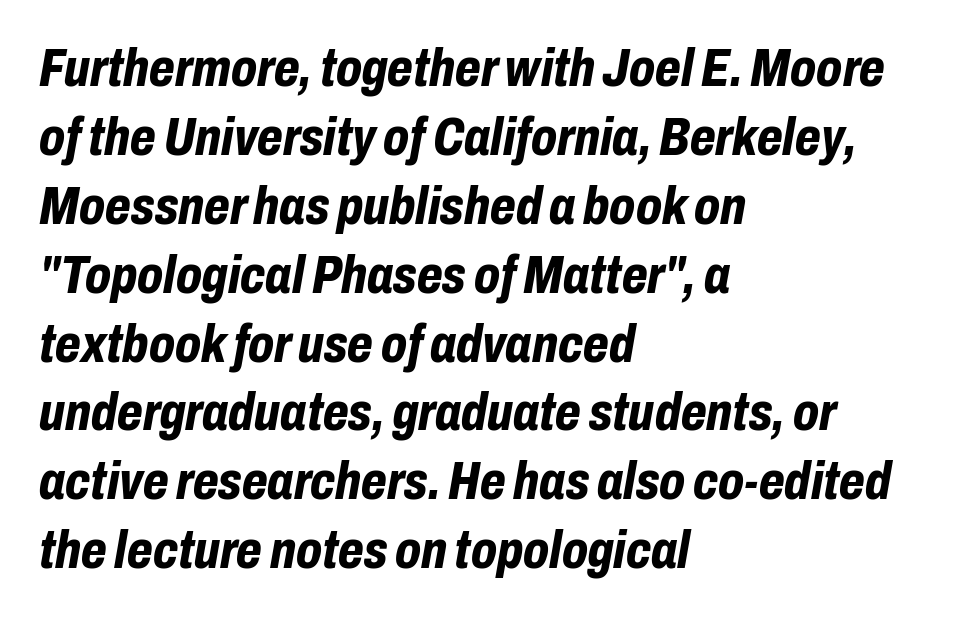
Successive baselines arrive at the customary interval. All the whitespace from short lines collects on the right. The passage shown has conventional tracking throughout. Caption: bold face, heavy strokes. This sample uses an oblique cut, with every glyph tilted off the vertical.
